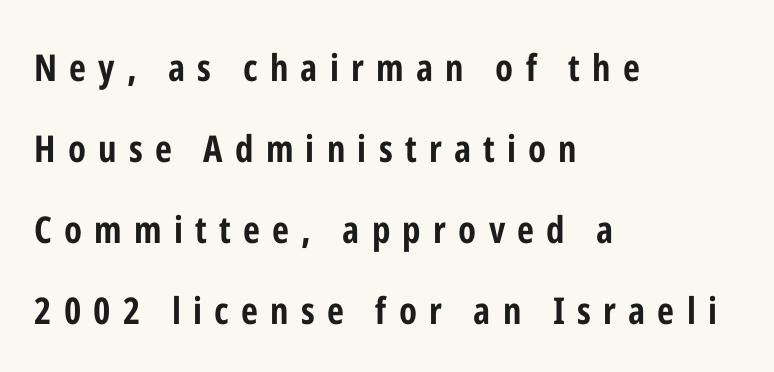
Q: Is the text bold? A: Yes.
Q: Is the text italic (slanted)? A: No, it is upright.
Q: Is the typeface a serif or a sans-serif typeface? A: Sans-serif.
Q: Is the text underlined? A: No.
Q: How is the paragraph aligned? A: Left-aligned.
Q: Is the spacing between letters normal or unusually wide? A: Unusually wide.
Q: Is the spacing between lines tight, normal or loose? A: Loose.
Q: Width (condensed, normal, or wide)? A: Condensed.
Q: Stroke contrast? A: Low.
Q: x-height? A: Medium.
Q: Monospaced? A: No.
